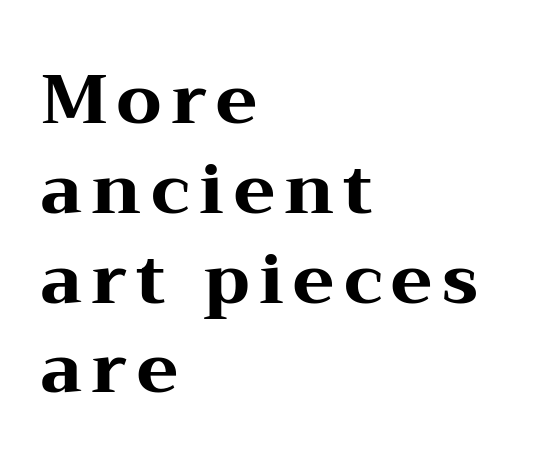
The gap between lines stays unmarked. Alignment: flush left. In terms of leading, this rendering sits right in the middle. In terms of letterform style, serifs are clearly present. Note the varied advance widths — an 'i' is clearly narrower than an 'm'.
